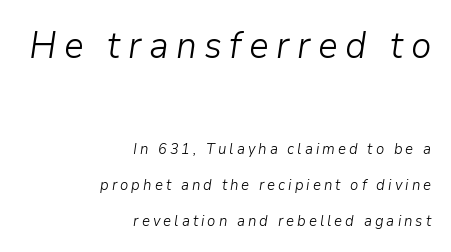
The image shows 37 px light type, italic (leaning right); set right-aligned, loose line spacing (2.39x), unusually wide letter spacing (+0.2 em), not underlined; the first (top) block is 2.47x larger; low stroke contrast and a medium x-height.
